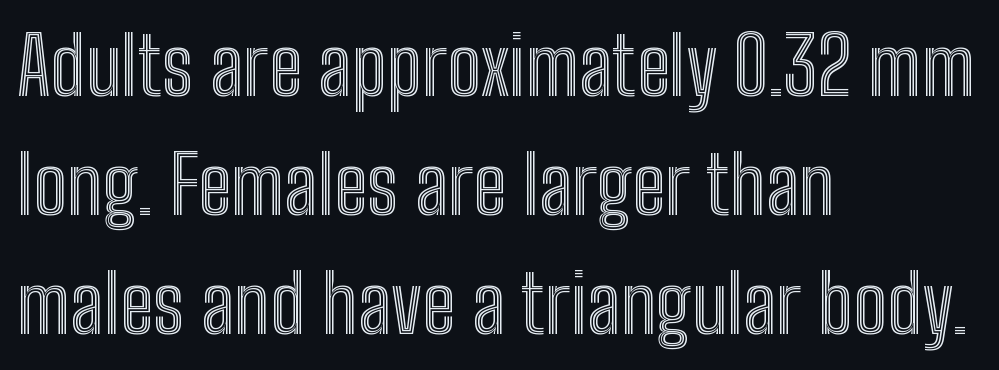
The image shows 80 px condensed type, upright; set left-aligned, normal line spacing (1.49x), normal letter spacing, not underlined; a medium x-height.
